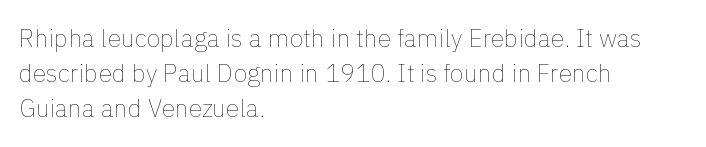
{"italic": "no", "bold": "no", "underline": "no", "align": "left", "line_spacing": "normal", "line_spacing_ratio": 1.4, "letter_spacing": "normal", "letter_spacing_em": 0.0, "glyph_px": 25}
